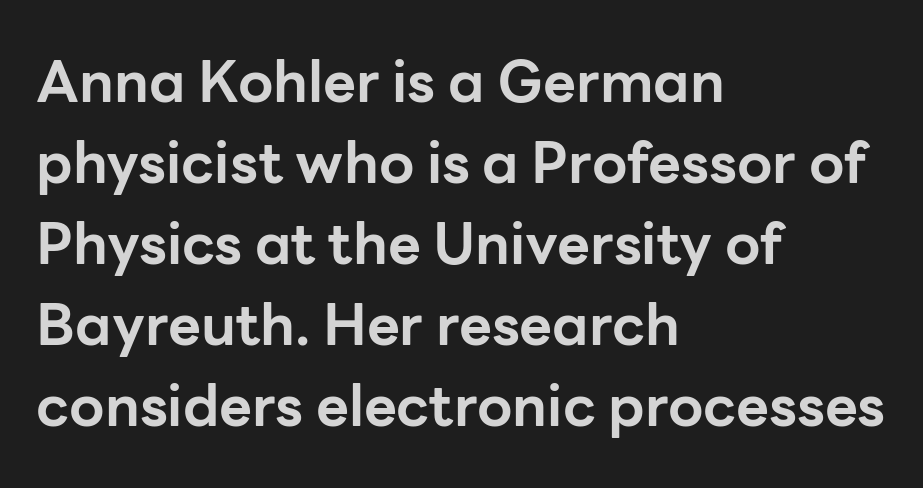
{"serif": "no", "italic": "no", "bold": "yes", "weight": "bold", "width": "normal", "stroke_contrast": "low", "x_height": "medium", "monospaced": "no", "underline": "no", "align": "left", "line_spacing": "normal", "line_spacing_ratio": 1.42, "letter_spacing": "normal", "letter_spacing_em": 0.0, "glyph_px": 57}
